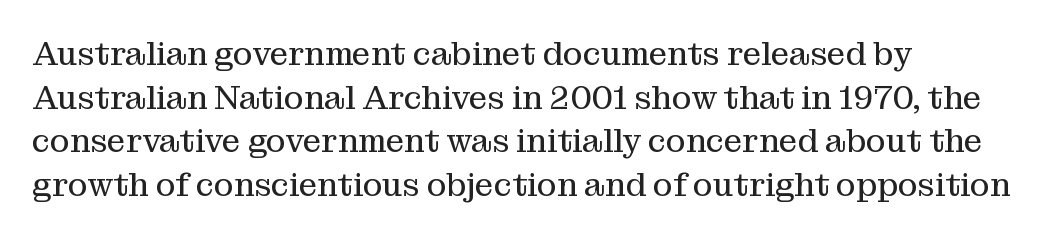
Q: Is the text bold? A: No.
Q: Is the text italic (slanted)? A: No, it is upright.
Q: Is the typeface a serif or a sans-serif typeface? A: Serif.
Q: Is the text underlined? A: No.
Q: How is the paragraph aligned? A: Left-aligned.
Q: Is the spacing between letters normal or unusually wide? A: Normal.
Q: Is the spacing between lines tight, normal or loose? A: Normal.
Q: Width (condensed, normal, or wide)? A: Normal.
Q: Stroke contrast? A: Medium.
Q: x-height? A: Medium.
Q: Monospaced? A: No.
